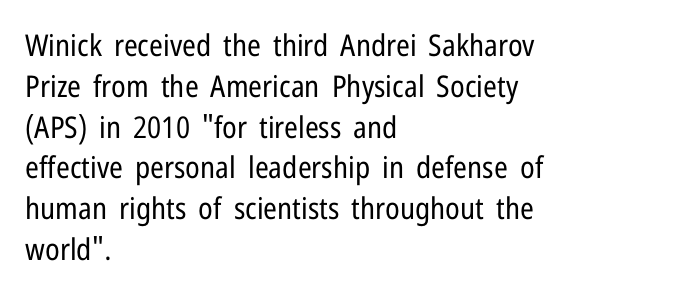
The image shows 30 px regular-weight, condensed sans-serif type, upright; set left-aligned, normal line spacing (1.36x), normal letter spacing, not underlined; low stroke contrast and a medium x-height.
